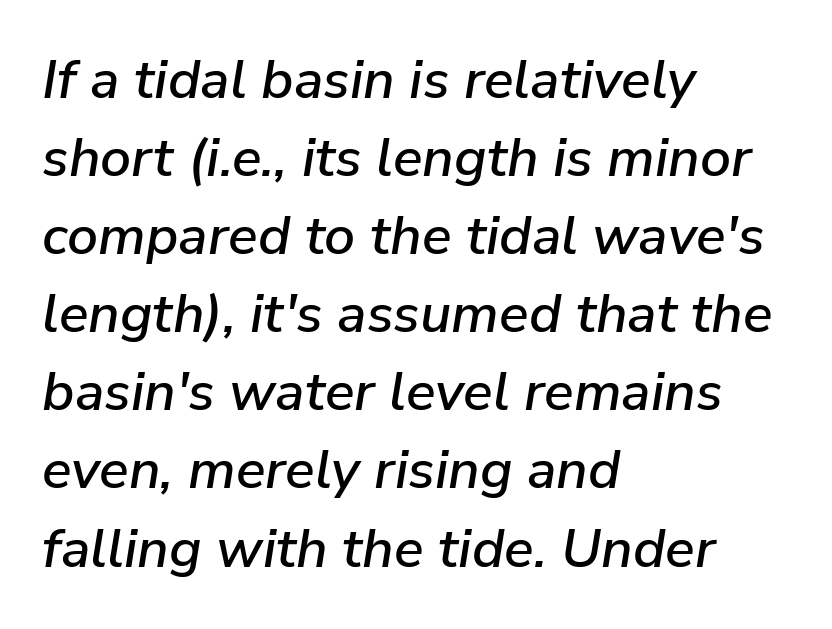
Q: Is the text italic (slanted)? A: Yes, it leans right by about 9 degrees.
Q: Is the text underlined? A: No.
Q: How is the paragraph aligned? A: Left-aligned.
Q: Is the spacing between letters normal or unusually wide? A: Normal.
Q: Is the spacing between lines tight, normal or loose? A: Normal.
Q: Width (condensed, normal, or wide)? A: Normal.
Q: Stroke contrast? A: Low.
Q: x-height? A: Medium.
Q: Monospaced? A: No.
